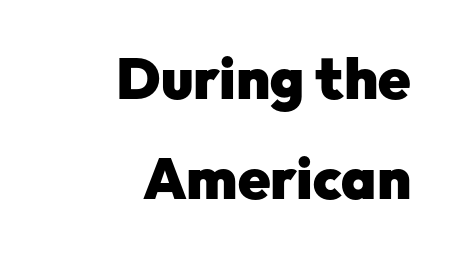
Q: Is the text bold? A: Yes.
Q: Is the text italic (slanted)? A: No, it is upright.
Q: Is the typeface a serif or a sans-serif typeface? A: Sans-serif.
Q: Is the text underlined? A: No.
Q: How is the paragraph aligned? A: Right-aligned.
Q: Is the spacing between letters normal or unusually wide? A: Normal.
Q: Width (condensed, normal, or wide)? A: Normal.
Q: Stroke contrast? A: Low.
Q: x-height? A: Medium.
Q: Monospaced? A: No.
